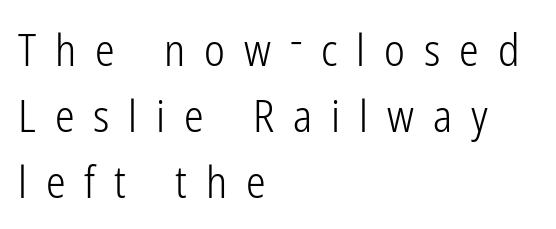
{"serif": "no", "italic": "no", "bold": "no", "weight": "light", "width": "condensed", "stroke_contrast": "low", "x_height": "medium", "monospaced": "no", "underline": "no", "align": "left", "line_spacing": "normal", "line_spacing_ratio": 1.5, "letter_spacing": "wide", "letter_spacing_em": 0.43, "glyph_px": 44}
